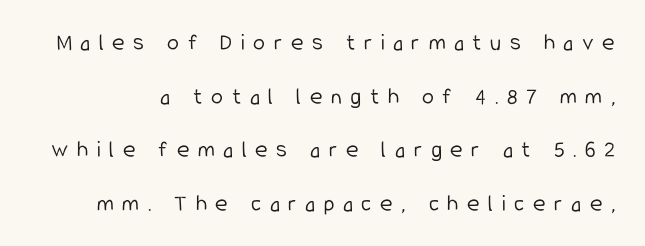
{"italic": "no", "bold": "no", "underline": "no", "line_spacing": "loose", "line_spacing_ratio": 2.23, "letter_spacing": "wide", "letter_spacing_em": 0.36, "glyph_px": 24}
